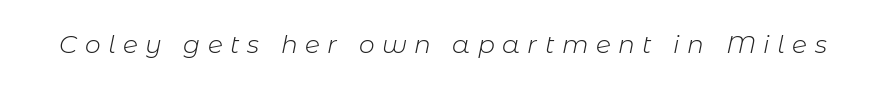
The image shows 25 px text type, italic (leaning right); set unusually wide letter spacing (+0.3 em), not underlined.
